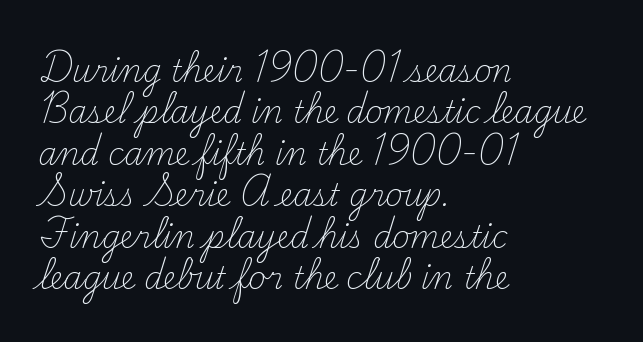
{"bold": "no", "weight": "light", "width": "normal", "stroke_contrast": "medium", "x_height": "small", "monospaced": "no", "underline": "no", "align": "left", "line_spacing": "normal", "line_spacing_ratio": 1.38, "letter_spacing": "normal", "letter_spacing_em": 0.0, "glyph_px": 30}
